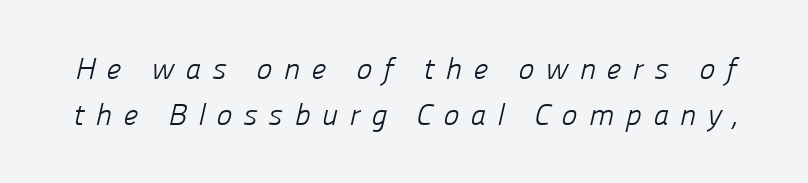
{"serif": "no", "bold": "no", "weight": "light", "width": "normal", "stroke_contrast": "low", "x_height": "medium", "monospaced": "no", "underline": "no", "line_spacing": "normal", "line_spacing_ratio": 1.53, "letter_spacing": "wide", "letter_spacing_em": 0.37, "glyph_px": 30}
